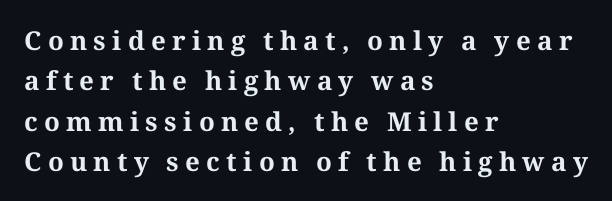
Q: Is the text bold? A: Yes.
Q: Is the text italic (slanted)? A: No, it is upright.
Q: Is the text underlined? A: No.
Q: How is the paragraph aligned? A: Left-aligned.
Q: Is the spacing between letters normal or unusually wide? A: Unusually wide.
Q: Is the spacing between lines tight, normal or loose? A: Normal.
